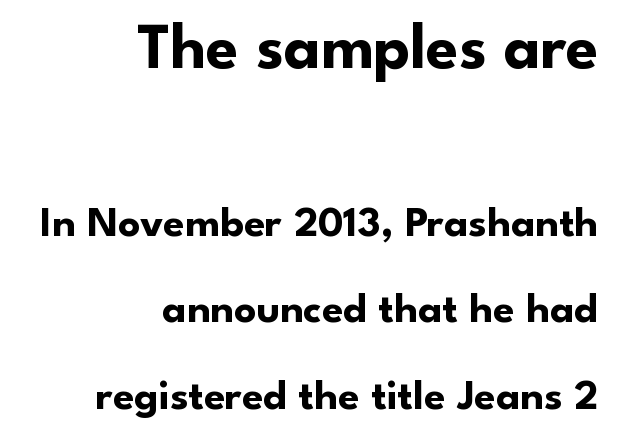
These lines were composed using upright roman letters. Font category for this specimen: sans-serif. Characters follow at the spacing the type designer built in. The passage shown is typed in a proportional face where columns would drift. Of the two passages, the one on top uses the larger point size.
